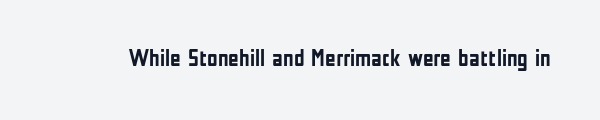
Notice how thick the strokes are: this is what a full bold looks like. In terms of letterspacing, this is plain default setting. The specimen omits any rule beneath the text block's lines. The lettering stays uniformly vertical, giving the passage a roman look.
